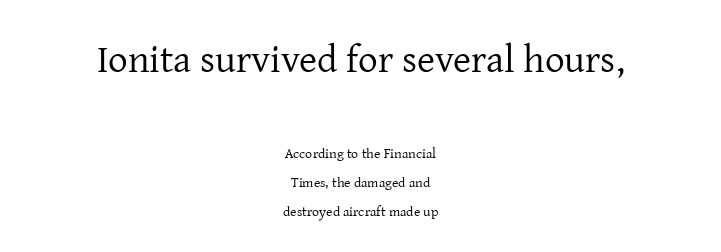
The image shows 39 px regular-weight serif type, upright; set centered, loose line spacing (2.09x), normal letter spacing, not underlined; the first (top) block is 2.79x larger; low stroke contrast and a medium x-height.
